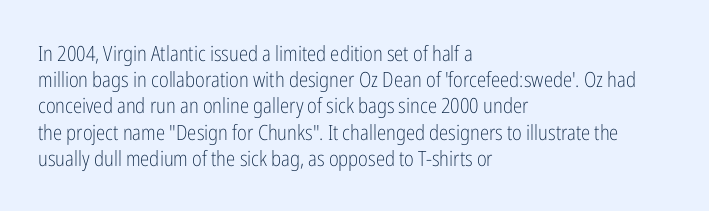
{"italic": "no", "bold": "no", "underline": "no", "align": "left", "line_spacing": "normal", "line_spacing_ratio": 1.25, "letter_spacing": "normal", "letter_spacing_em": 0.0, "glyph_px": 21}
